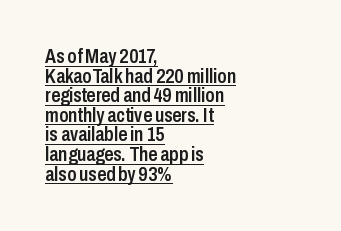
The image shows 20 px text type, upright; set left-aligned, tight line spacing (0.98x), normal letter spacing, underlined.
